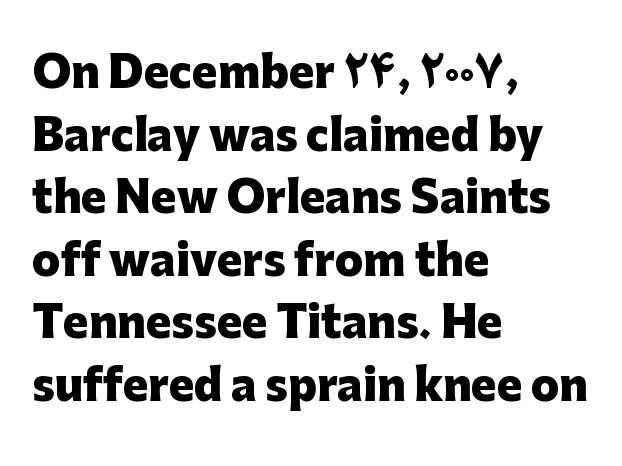
Is this a fixed-width face? No — the glyphs have proportional, varying widths. The leading is moderate, giving the passage an even texture. The designer went with a sans here, leaving each stem footless. Style check: upright. The line texture is even and compact thanks to regular tracking. Anything drawn beneath the words? Only blank space.
